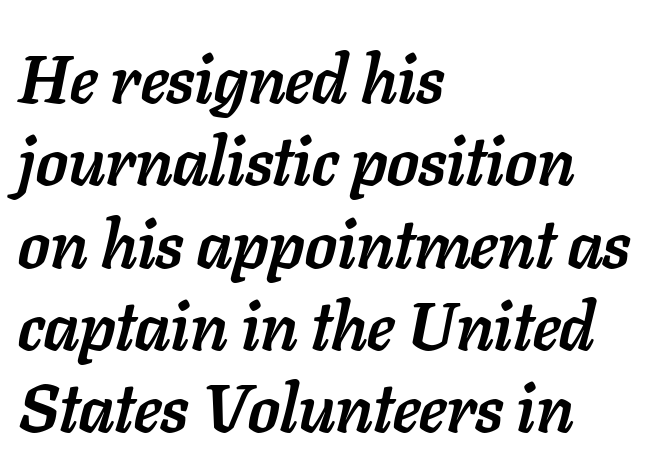
The image shows 68 px semibold type, italic (leaning right); set left-aligned, line spacing 1.21x, normal letter spacing, not underlined; low stroke contrast and a medium x-height.
